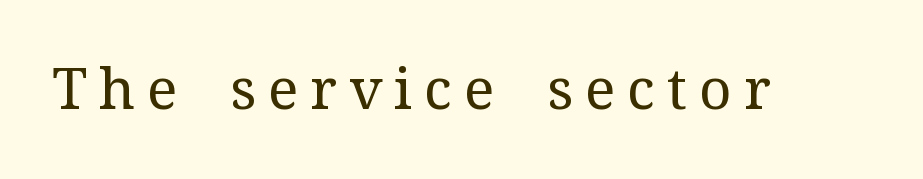
Q: Is the text bold? A: No.
Q: Is the text italic (slanted)? A: No, it is upright.
Q: Is the typeface a serif or a sans-serif typeface? A: Serif.
Q: Is the text underlined? A: No.
Q: Is the spacing between letters normal or unusually wide? A: Unusually wide.
Q: Width (condensed, normal, or wide)? A: Normal.
Q: Stroke contrast? A: Medium.
Q: x-height? A: Medium.
Q: Monospaced? A: No.
